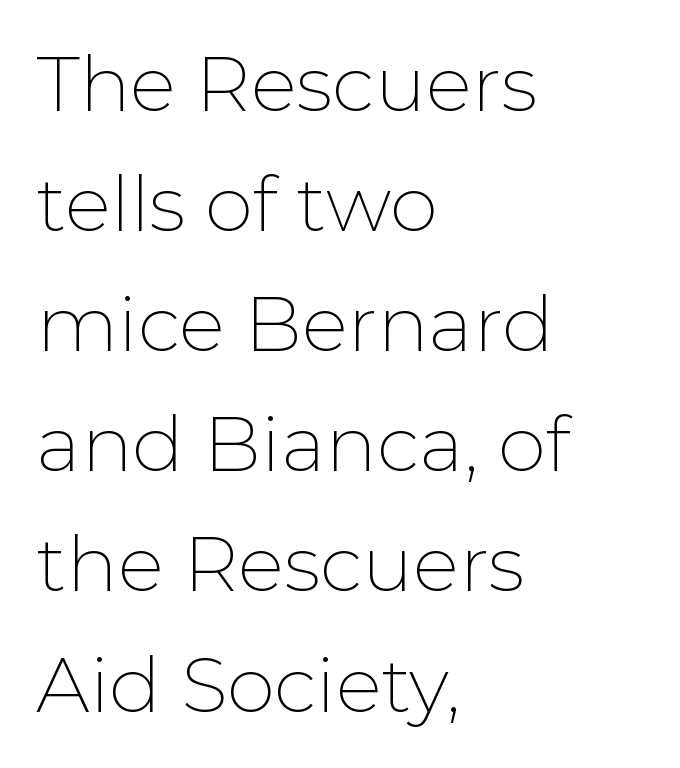
{"serif": "no", "italic": "no", "bold": "no", "weight": "thin", "width": "normal", "stroke_contrast": "low", "x_height": "medium", "monospaced": "no", "underline": "no", "align": "left", "line_spacing": "normal", "line_spacing_ratio": 1.56, "letter_spacing": "normal", "letter_spacing_em": 0.0, "glyph_px": 77}
